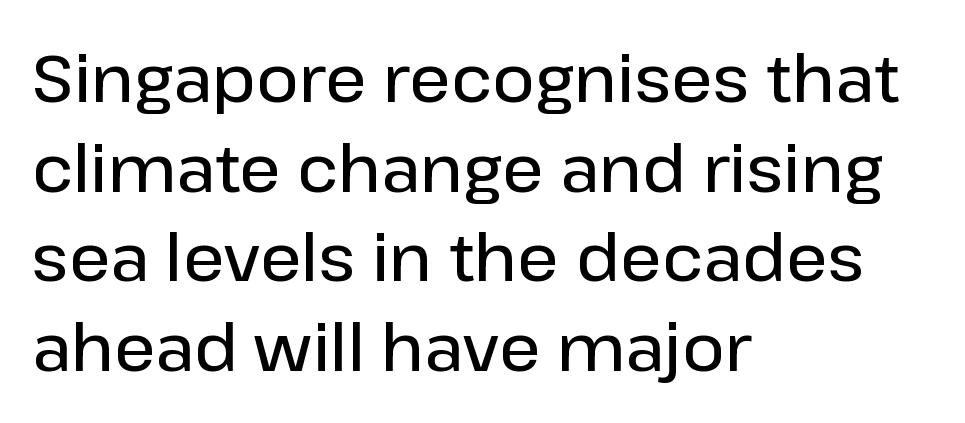
The image shows 65 px semibold sans-serif type, upright; set left-aligned, normal line spacing (1.38x), normal letter spacing, not underlined; low stroke contrast and a medium x-height.
